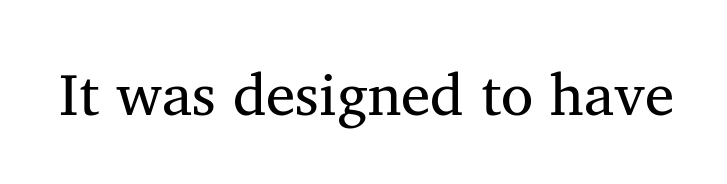
{"serif": "yes", "italic": "no", "bold": "no", "weight": "regular", "width": "normal", "stroke_contrast": "medium", "x_height": "medium", "monospaced": "no", "underline": "no", "letter_spacing": "normal", "letter_spacing_em": 0.0, "glyph_px": 59}
